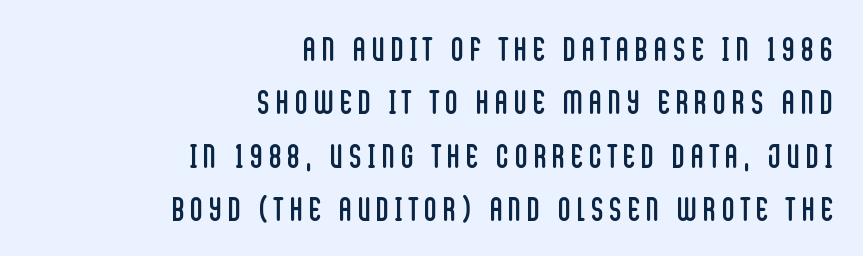
Q: Is the text bold? A: No.
Q: Is the text italic (slanted)? A: No, it is upright.
Q: Is the typeface a serif or a sans-serif typeface? A: Sans-serif.
Q: Is the text underlined? A: No.
Q: How is the paragraph aligned? A: Right-aligned.
Q: Is the spacing between lines tight, normal or loose? A: Normal.
Q: Width (condensed, normal, or wide)? A: Condensed.
Q: Stroke contrast? A: Low.
Q: x-height? A: Large.
Q: Monospaced? A: No.
